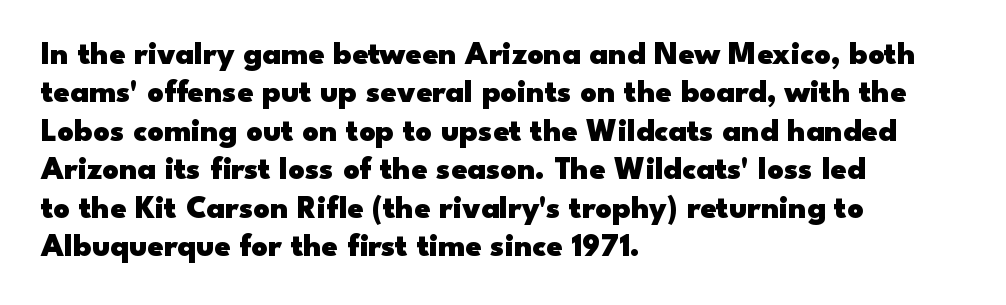
{"serif": "no", "italic": "no", "bold": "yes", "weight": "heavy", "width": "wide", "stroke_contrast": "low", "x_height": "small", "monospaced": "no", "underline": "no", "align": "left", "line_spacing_ratio": 1.2, "letter_spacing": "normal", "letter_spacing_em": 0.0, "glyph_px": 32}
